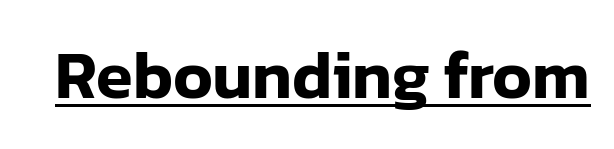
These lines were composed using upright roman letters. The rendering keeps characters at their native spacing. Proportional: the letters do not fall into vertical columns. A typesetter would label this face a sans. Underline: present.
